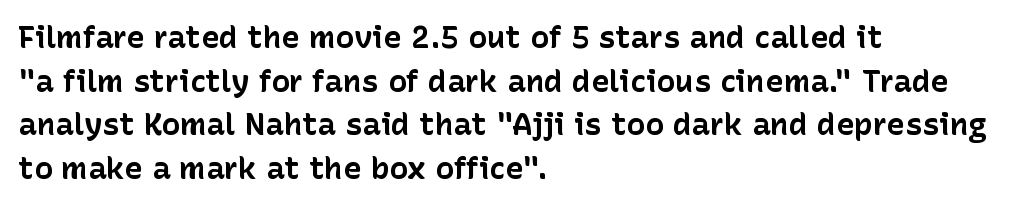
The image shows 31 px bold sans-serif type, upright; set left-aligned, normal line spacing (1.41x), normal letter spacing, not underlined; low stroke contrast and a medium x-height.
